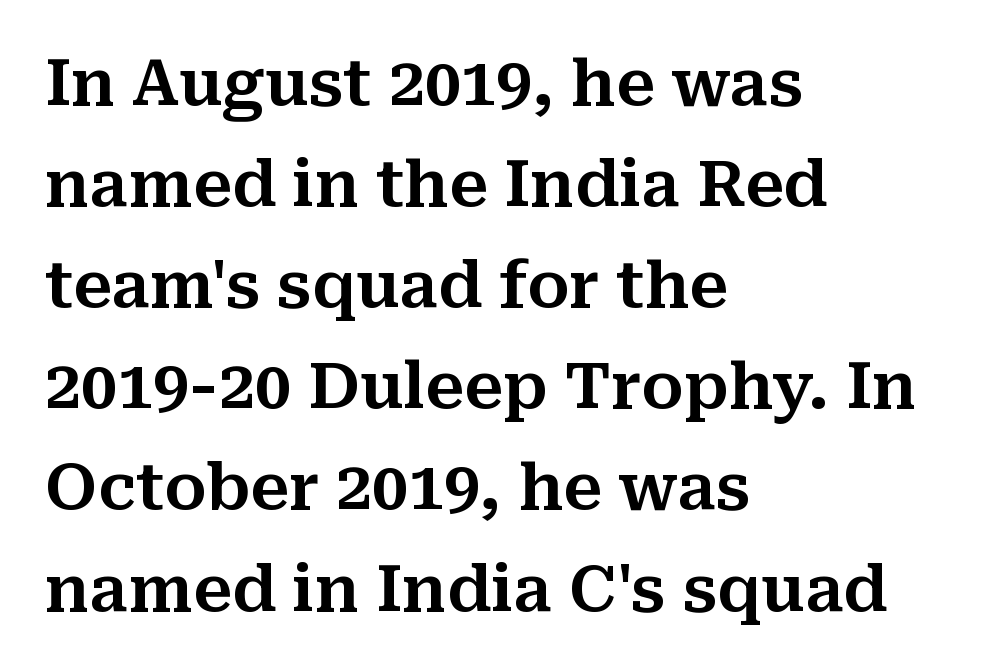
Here the designer chose a conventional face with non-uniform glyph widths. Are there feet on the stems? There are — it's a serif. Leading: standard. Tracking here is standard; glyphs follow each other at the usual distance. The space directly below the letters is spotless.
